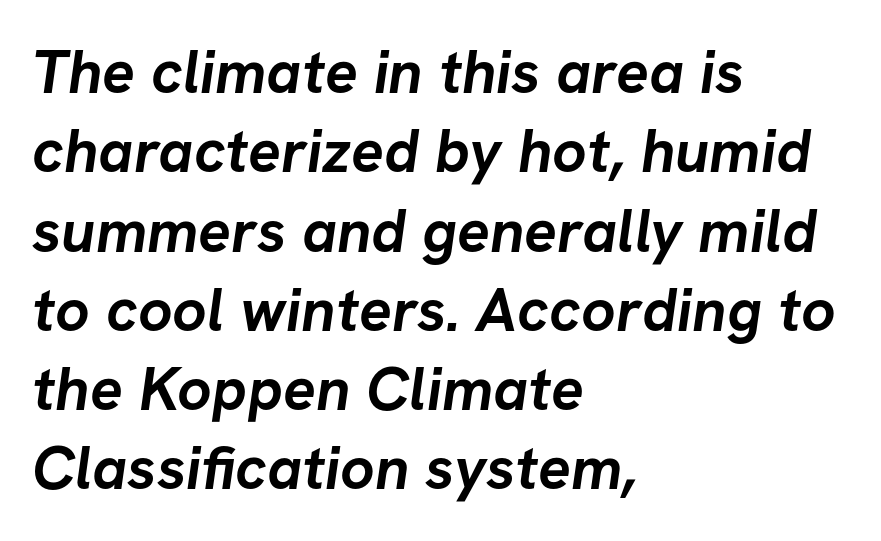
Chunky letters — that's bold for sure. One glance says typical: line gaps are just what's usual. Character widths vary here, with narrow letters taking less room than wide ones. A typesetter would call this zero additional tracking. Nope, no serifs anywhere on these letters. Line beginnings align vertically; line endings do not.
